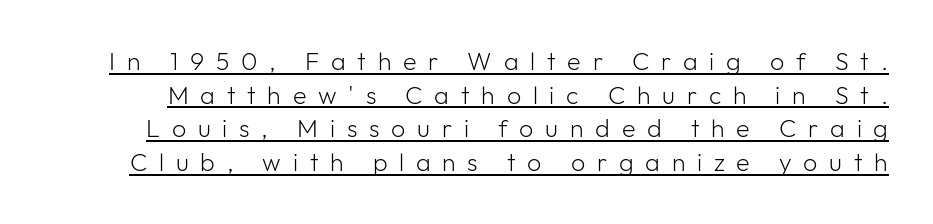
{"italic": "no", "bold": "no", "underline": "yes", "line_spacing": "normal", "line_spacing_ratio": 1.35, "letter_spacing": "wide", "letter_spacing_em": 0.47, "glyph_px": 25}
